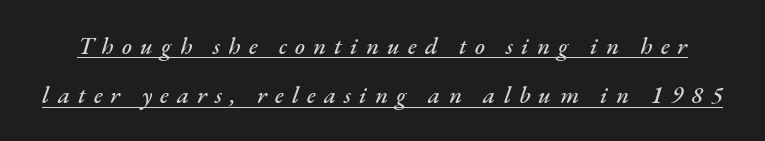
{"italic": "yes", "lean": "right", "slant_degrees": 17, "underline": "yes", "line_spacing": "loose", "line_spacing_ratio": 2.06, "letter_spacing": "wide", "letter_spacing_em": 0.34, "glyph_px": 24}
